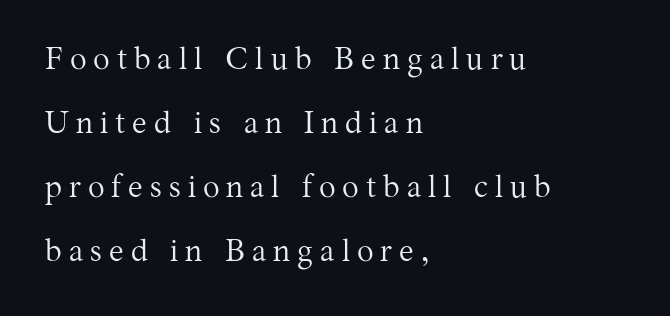
Q: Is the text bold? A: No.
Q: Is the text italic (slanted)? A: No, it is upright.
Q: Is the typeface a serif or a sans-serif typeface? A: Serif.
Q: Is the text underlined? A: No.
Q: How is the paragraph aligned? A: Left-aligned.
Q: Is the spacing between letters normal or unusually wide? A: Unusually wide.
Q: Is the spacing between lines tight, normal or loose? A: Loose.
Q: Width (condensed, normal, or wide)? A: Normal.
Q: Stroke contrast? A: Medium.
Q: x-height? A: Medium.
Q: Monospaced? A: No.
